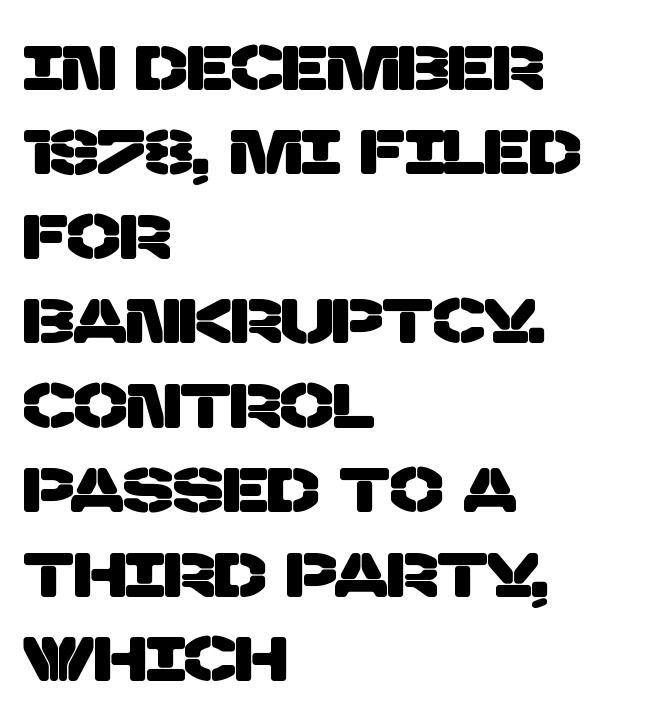
{"serif": "no", "width": "normal", "stroke_contrast": "low", "x_height": "large", "monospaced": "no", "underline": "no", "align": "left", "line_spacing": "normal", "line_spacing_ratio": 1.34, "letter_spacing": "normal", "letter_spacing_em": 0.0, "glyph_px": 63}
